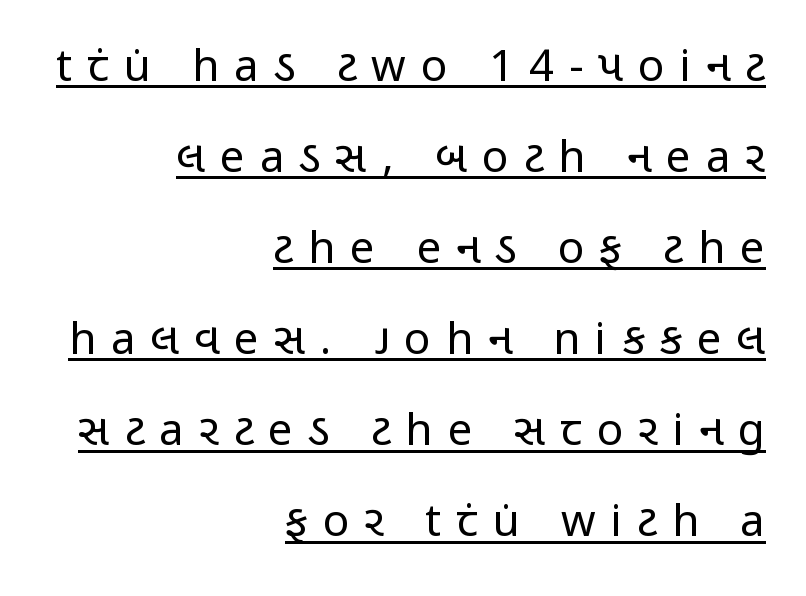
{"serif": "no", "italic": "no", "bold": "no", "weight": "regular", "width": "condensed", "stroke_contrast": "low", "x_height": "medium", "monospaced": "no", "underline": "yes", "align": "right", "line_spacing": "loose", "line_spacing_ratio": 2.07, "letter_spacing": "wide", "letter_spacing_em": 0.34, "glyph_px": 44}
